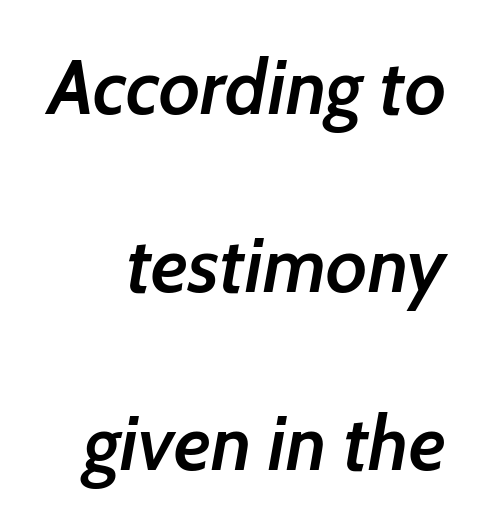
The image shows 77 px semibold type, italic (leaning right); set loose line spacing (2.31x), normal letter spacing, not underlined; low stroke contrast and a medium x-height.
